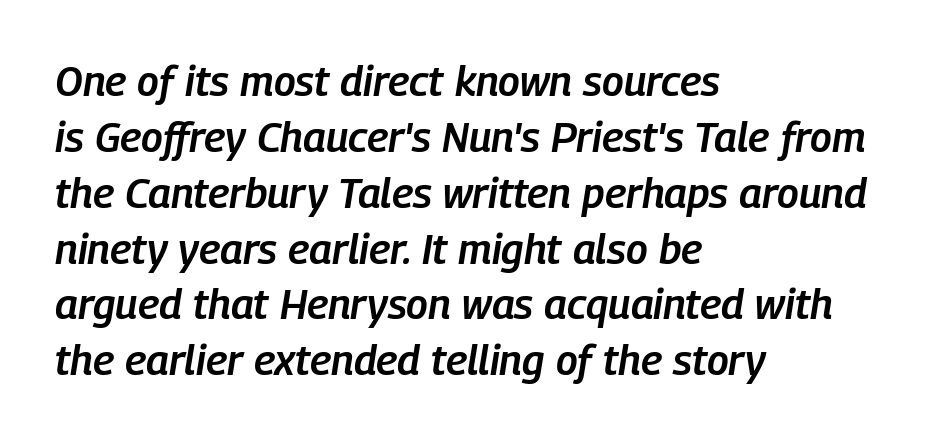
{"italic": "yes", "lean": "right", "slant_degrees": 9, "bold": "semi", "weight": "semibold", "width": "condensed", "stroke_contrast": "low", "x_height": "medium", "monospaced": "no", "underline": "no", "align": "left", "line_spacing": "normal", "line_spacing_ratio": 1.33, "letter_spacing": "normal", "letter_spacing_em": 0.0, "glyph_px": 42}
